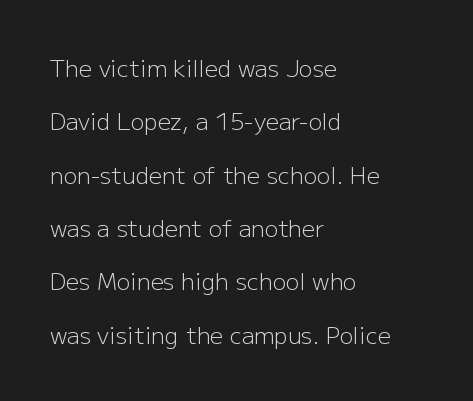
Q: Is the text bold? A: No.
Q: Is the text italic (slanted)? A: No, it is upright.
Q: Is the text underlined? A: No.
Q: How is the paragraph aligned? A: Left-aligned.
Q: Is the spacing between letters normal or unusually wide? A: Normal.
Q: Is the spacing between lines tight, normal or loose? A: Loose.
